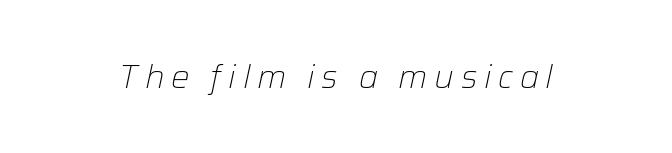
{"italic": "yes", "lean": "right", "slant_degrees": 12, "bold": "no", "weight": "light", "width": "normal", "stroke_contrast": "low", "x_height": "medium", "monospaced": "no", "underline": "no", "letter_spacing": "wide", "letter_spacing_em": 0.2, "glyph_px": 33}
